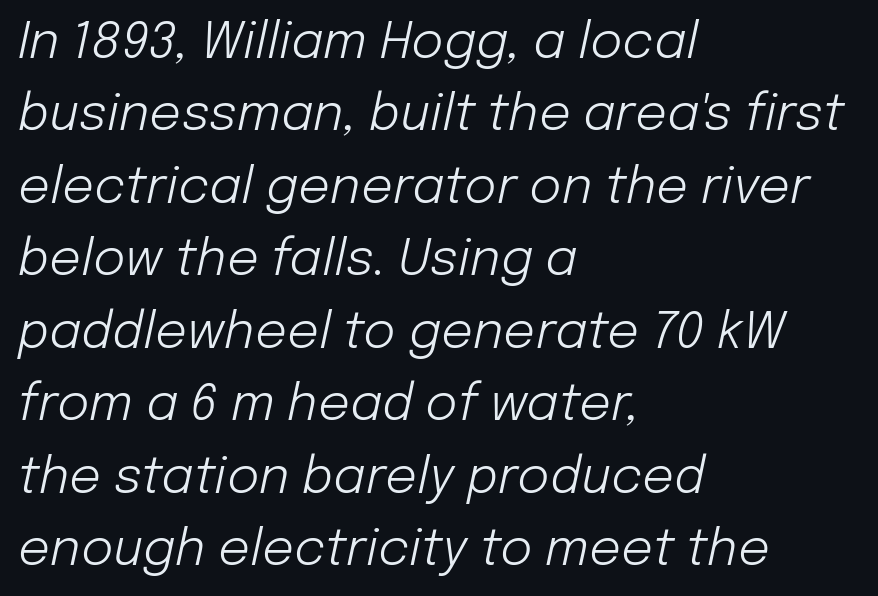
Q: Is the text bold? A: No.
Q: Is the text italic (slanted)? A: Yes, it leans right by about 12 degrees.
Q: Is the text underlined? A: No.
Q: How is the paragraph aligned? A: Left-aligned.
Q: Is the spacing between letters normal or unusually wide? A: Normal.
Q: Is the spacing between lines tight, normal or loose? A: Normal.
Q: Width (condensed, normal, or wide)? A: Normal.
Q: Stroke contrast? A: Low.
Q: x-height? A: Medium.
Q: Monospaced? A: No.
